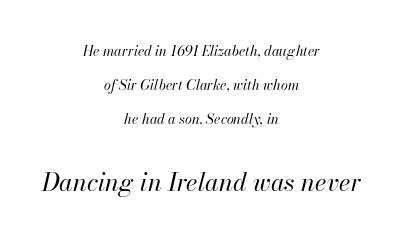
Q: Is the text bold? A: No.
Q: Is the text italic (slanted)? A: Yes, it leans right by about 13 degrees.
Q: Is the text underlined? A: No.
Q: How is the paragraph aligned? A: Centered.
Q: Is the spacing between letters normal or unusually wide? A: Normal.
Q: Is the spacing between lines tight, normal or loose? A: Loose.
Q: Which block of text is set in a larger size, the first (top) or the second (bottom)? A: The second (bottom) one.
